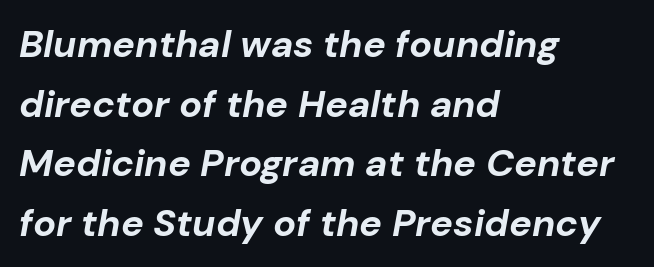
Q: Is the text bold? A: Yes.
Q: Is the text italic (slanted)? A: Yes, it leans right by about 10 degrees.
Q: Is the text underlined? A: No.
Q: How is the paragraph aligned? A: Left-aligned.
Q: Is the spacing between letters normal or unusually wide? A: Normal.
Q: Is the spacing between lines tight, normal or loose? A: Normal.
Q: Width (condensed, normal, or wide)? A: Normal.
Q: Stroke contrast? A: Low.
Q: x-height? A: Medium.
Q: Monospaced? A: No.
